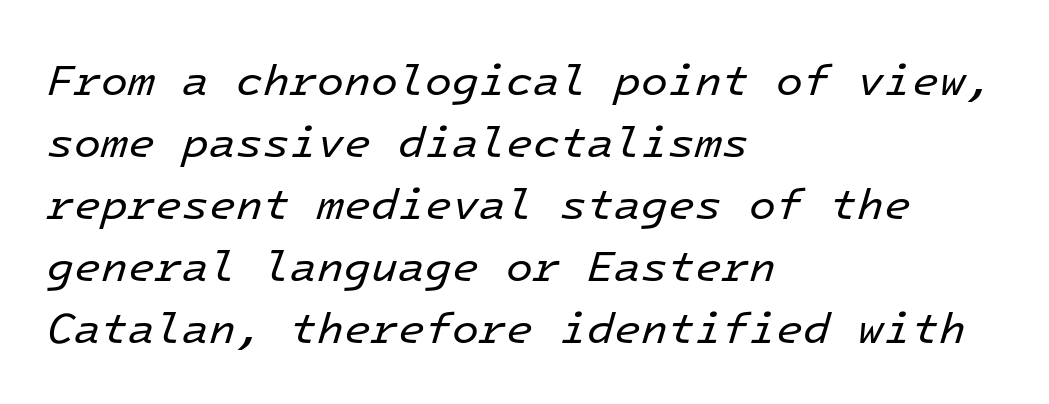
You could count columns in this text — the font is strictly monospaced. An italicized treatment has been applied to the whole sample. This reads as an unemphasized weight, regular at the heaviest. Compared with a centered layout, this one pins lines to the left instead. Rows of type keep a routine distance in the vertical direction.
